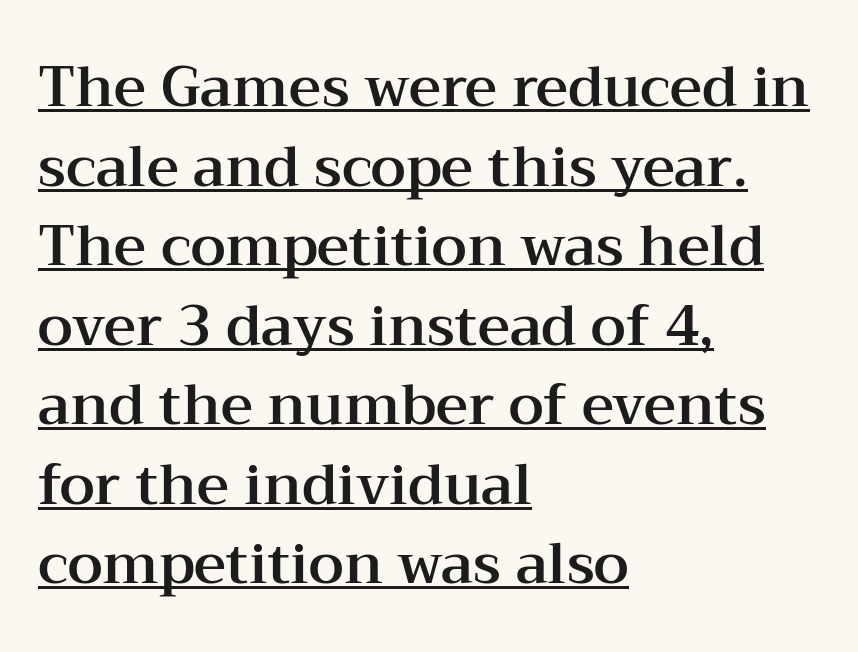
Looks like regular typesetting: each glyph gets only the width it needs. Beneath each row of characters lies a ruled line. The compositor pushed each line to the left boundary. Each new line begins a customary step beneath the previous one.
